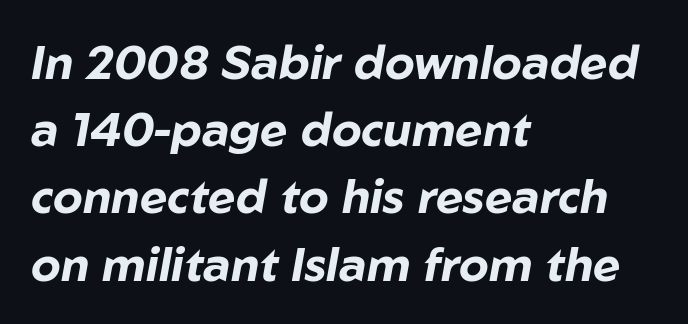
The image shows 47 px bold type, italic (leaning right); set left-aligned, normal line spacing (1.43x), normal letter spacing, not underlined; low stroke contrast and a medium x-height.
